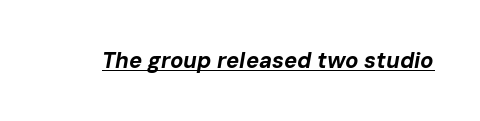
The image shows 22 px bold type, italic (leaning right); set normal letter spacing, underlined.
